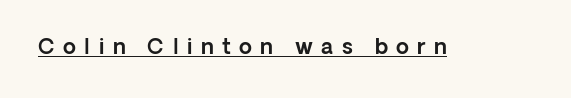
Q: Is the text italic (slanted)? A: No, it is upright.
Q: Is the text underlined? A: Yes.
Q: Is the spacing between letters normal or unusually wide? A: Unusually wide.
